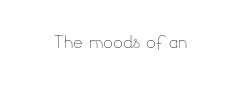
A roman cut, with each character standing at attention. Heft: none added — not bold. Notice how the passage keeps no hard edge, just a central spine. The rendering keeps characters at their native spacing. Nobody drew a line under any word here.
